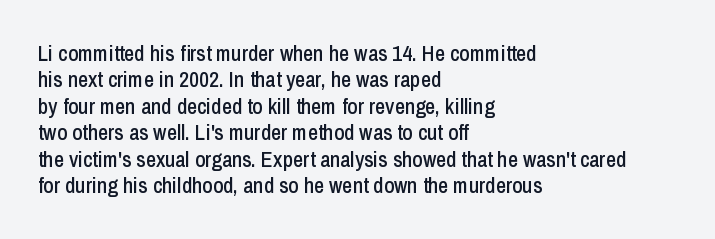
Q: Is the text italic (slanted)? A: No, it is upright.
Q: Is the text underlined? A: No.
Q: How is the paragraph aligned? A: Left-aligned.
Q: Is the spacing between letters normal or unusually wide? A: Normal.
